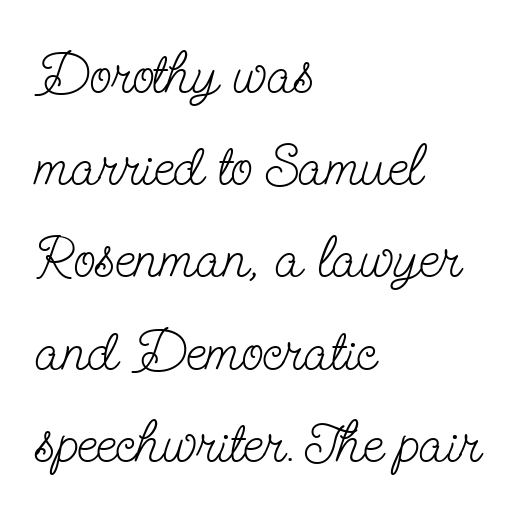
Has an underline been added? It has not. Alignment: flush left. Counters stay open thanks to moderate or lighter strokes. Is this a fixed-width face? No — the glyphs have proportional, varying widths.
